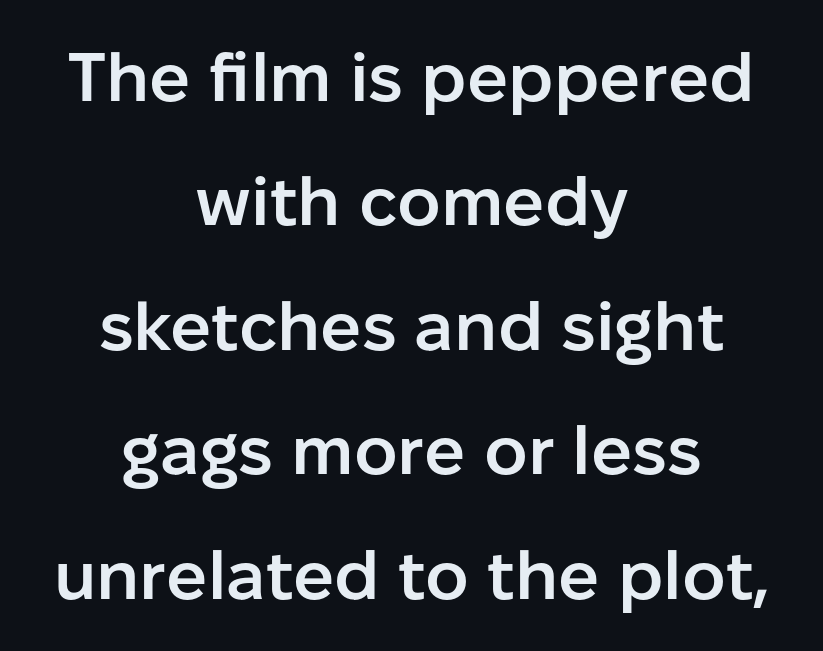
Teacher's note: observe the equal gaps on both sides — that is centered alignment. The letters stand upright; this is a roman face. These words are printed semibold, heavier than regular yet not bold. You could call the tracking neutral — neither tight nor loose. Character widths vary here, with narrow letters taking less room than wide ones. Plain, unruled lines of type.
